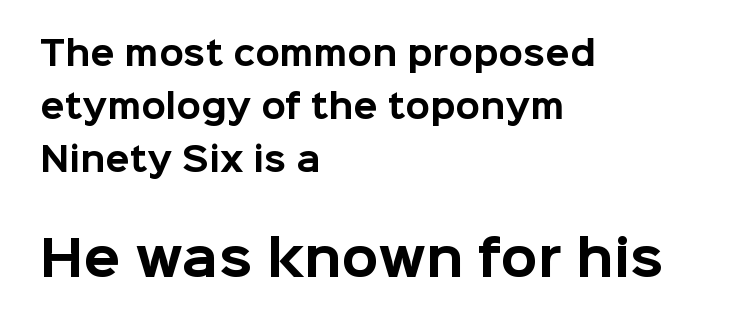
The designer went with a sans here, leaving each stem footless. Each row of text sits above clean, open space. Strong, thick strokes mark this as bold type. These two chunks differ in scale, with the bottom chunk taking the larger measure.
